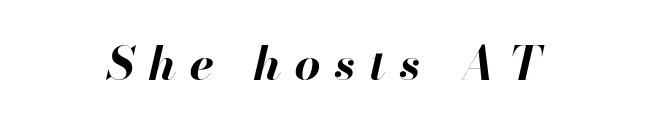
The face used here has a pronounced slope to its letters. The passage is arranged like a title page — every line centered. Glance below the letters and you will spot only blank space. Each glyph is drawn with heavy, bold strokes. Words appear elongated and porous because spacing is wide. Do the characters align in a grid? No, the font is proportional.
